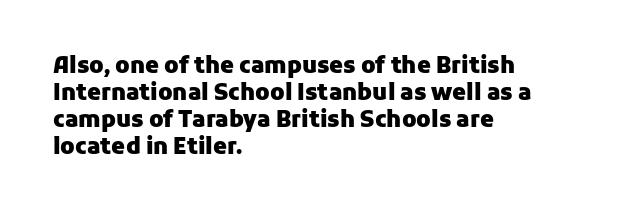
A typesetter would mark this as roman, not italic. What stands out about the letter spacing? Nothing — it is the standard amount. The baseline area is clear. Caption: bold face, heavy strokes.
